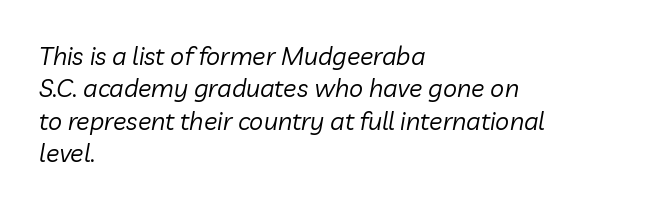
The zone under the glyphs is completely vacant. Alignment: flush left. Caption: face not bold, strokes unweighted. Slanted lettering throughout. The vertical gap from one line to the next is medium.
